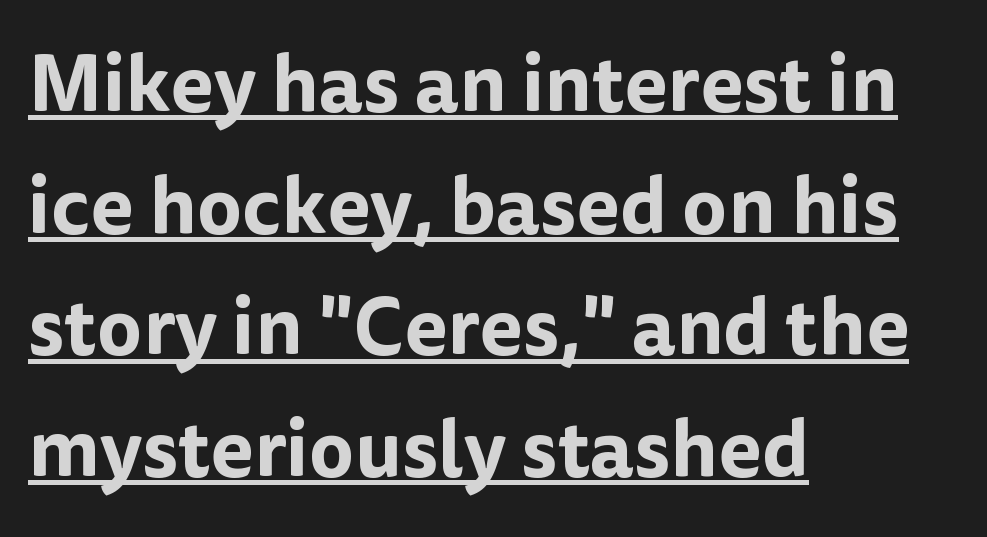
Students, note that the glyphs here touch the page at normal intervals. Leading: standard. The lettering holds an erect, upright posture throughout. Descenders here cross a horizontal rule under the line. No feet cap the strokes, marking this as sans-serif type. The lines in this sample share a left origin and differ only in where they stop.
